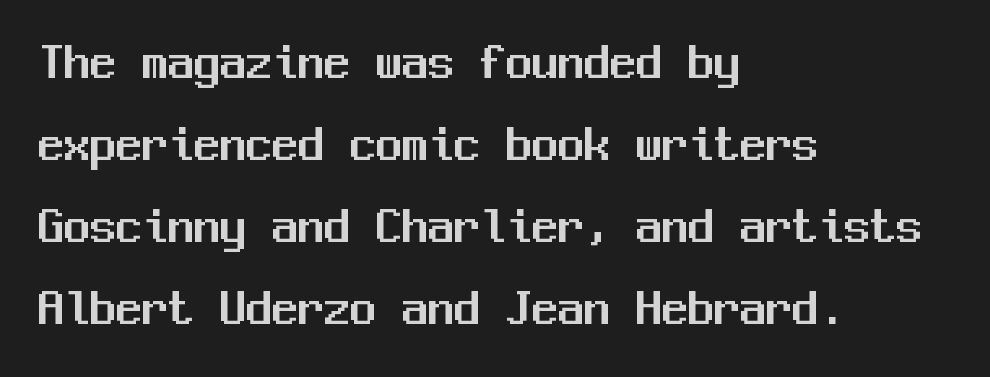
{"serif": "no", "italic": "no", "width": "normal", "stroke_contrast": "medium", "x_height": "medium", "monospaced": "yes", "underline": "no", "align": "left", "line_spacing": "normal", "line_spacing_ratio": 1.58, "letter_spacing": "normal", "letter_spacing_em": 0.0, "glyph_px": 52}
